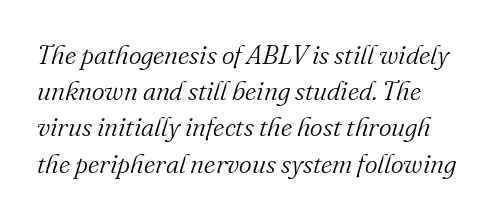
Inter-character spacing is left at the font's built-in metrics. The compositor pushed each line to the left boundary. Vertical spacing — default. Stems and bowls with no extra thickness — not bold. Italic? Definitely — the glyphs are oblique. The zone under the glyphs is completely vacant.
